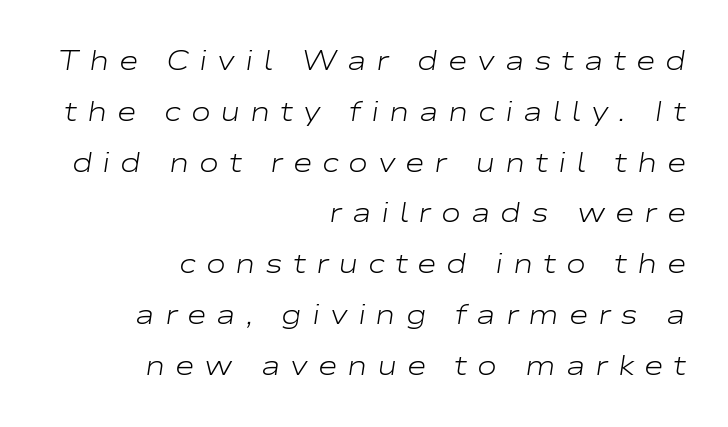
{"italic": "yes", "lean": "right", "slant_degrees": 9, "bold": "no", "underline": "no", "align": "right", "line_spacing_ratio": 1.88, "letter_spacing": "wide", "letter_spacing_em": 0.36, "glyph_px": 27}
